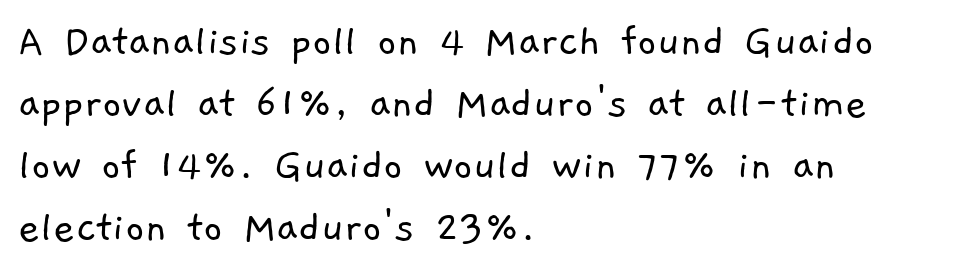
Q: Is the text bold? A: No.
Q: Is the typeface a serif or a sans-serif typeface? A: Sans-serif.
Q: Is the text underlined? A: No.
Q: How is the paragraph aligned? A: Left-aligned.
Q: Is the spacing between letters normal or unusually wide? A: Normal.
Q: Is the spacing between lines tight, normal or loose? A: Normal.
Q: Width (condensed, normal, or wide)? A: Normal.
Q: Stroke contrast? A: Low.
Q: x-height? A: Medium.
Q: Monospaced? A: No.
